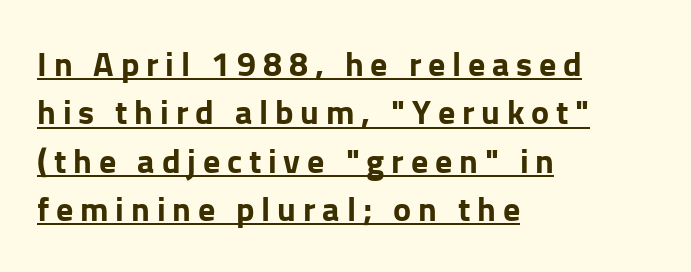
Descenders here cross a horizontal rule under the line. These lines carry a lot of weight — the face is fully bold. It's the straight-up-and-down kind of type. Regular leading. Casual observation: everything's shoved over to the left.
